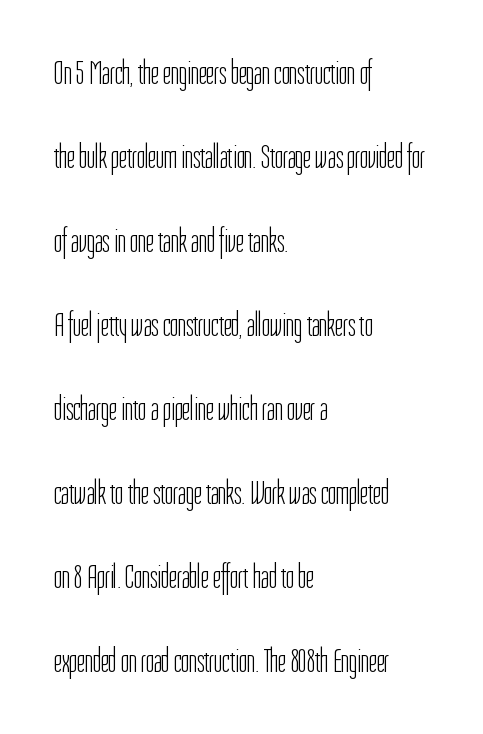
Q: Is the text bold? A: No.
Q: Is the text italic (slanted)? A: No, it is upright.
Q: Is the typeface a serif or a sans-serif typeface? A: Sans-serif.
Q: Is the text underlined? A: No.
Q: How is the paragraph aligned? A: Left-aligned.
Q: Is the spacing between letters normal or unusually wide? A: Normal.
Q: Is the spacing between lines tight, normal or loose? A: Loose.
Q: Width (condensed, normal, or wide)? A: Condensed.
Q: Stroke contrast? A: Low.
Q: x-height? A: Medium.
Q: Monospaced? A: No.
